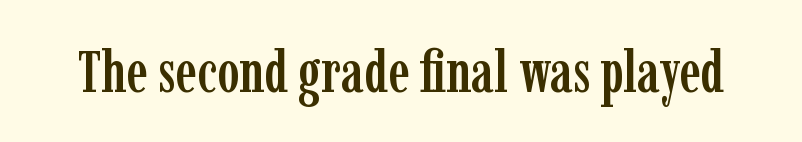
This is the regular roman posture of the typeface. The face used here is rendered with its standard letterfit. Each row of text sits above clean, open space. This sample uses a serif face. This sample has the flowing, uneven cadence of proportional lettering.
